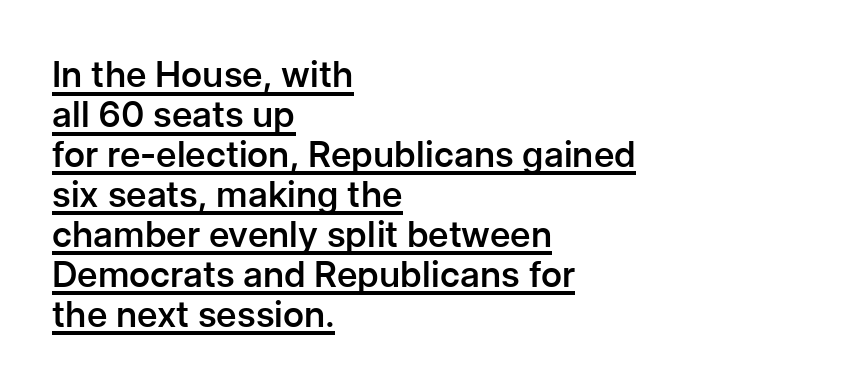
The text was rendered using a sans face with plain stroke endings. Think of a printed novel: that variable character pitch is what you see here. Every stem runs plumb, perpendicular to the baseline. Line beginnings align vertically; line endings do not.
